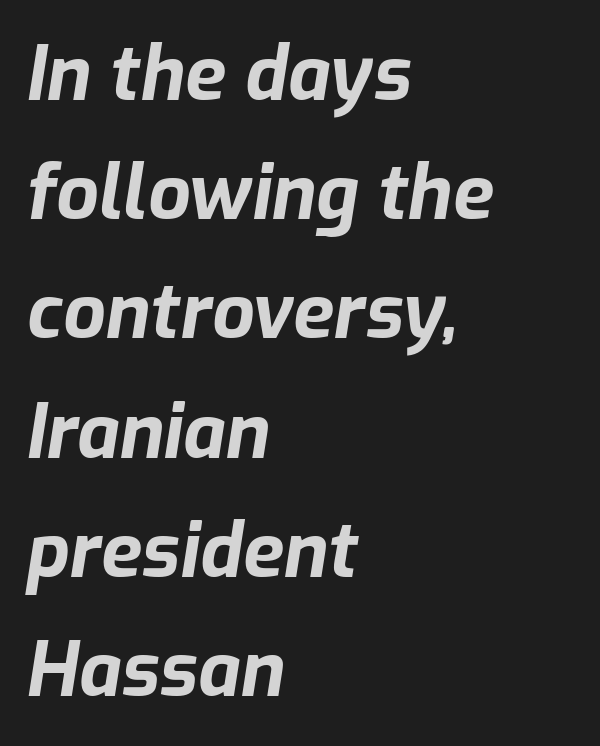
{"italic": "yes", "lean": "right", "slant_degrees": 9, "bold": "yes", "weight": "bold", "width": "normal", "stroke_contrast": "low", "x_height": "medium", "monospaced": "no", "underline": "no", "align": "left", "line_spacing": "normal", "line_spacing_ratio": 1.59, "letter_spacing": "normal", "letter_spacing_em": 0.0, "glyph_px": 75}
